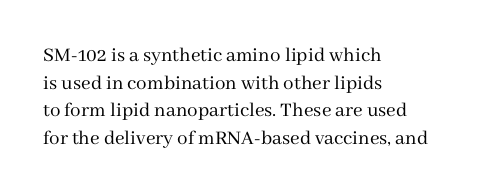
Teacher's note: observe the even left margin — that is flush-left alignment. The line texture is even and compact thanks to regular tracking. The lettering stays uniformly vertical, giving the passage a roman look. The baseline area is clear.
